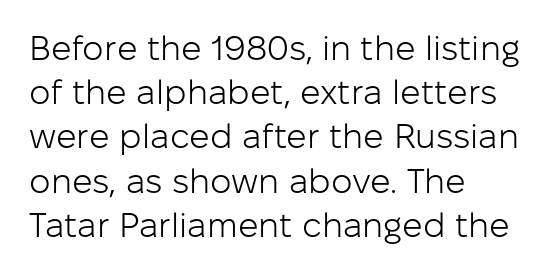
The image shows 34 px light sans-serif type, upright; set left-aligned, normal line spacing (1.3x), normal letter spacing, not underlined; low stroke contrast and a medium x-height.
